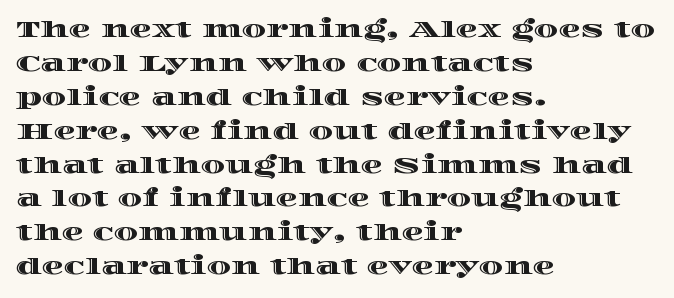
{"italic": "no", "underline": "no", "align": "left", "line_spacing": "normal", "line_spacing_ratio": 1.54, "letter_spacing": "normal", "letter_spacing_em": 0.0, "glyph_px": 22}
